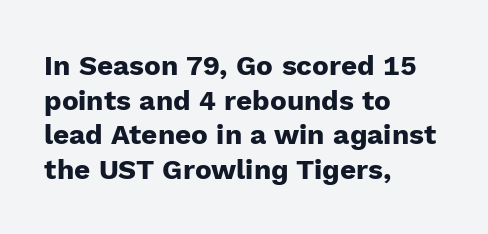
{"serif": "no", "italic": "no", "bold": "yes", "weight": "heavy", "width": "normal", "stroke_contrast": "low", "x_height": "medium", "monospaced": "no", "underline": "no", "align": "left", "line_spacing_ratio": 1.24, "letter_spacing": "normal", "letter_spacing_em": 0.0, "glyph_px": 28}
